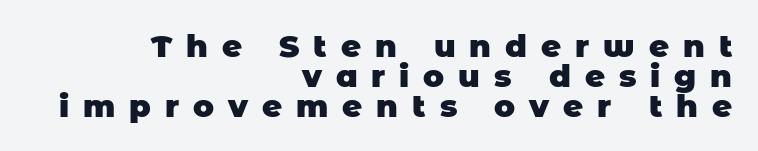
Q: Is the text bold? A: Yes.
Q: Is the typeface a serif or a sans-serif typeface? A: Sans-serif.
Q: Is the text underlined? A: No.
Q: How is the paragraph aligned? A: Right-aligned.
Q: Is the spacing between letters normal or unusually wide? A: Unusually wide.
Q: Is the spacing between lines tight, normal or loose? A: Tight.
Q: Width (condensed, normal, or wide)? A: Normal.
Q: Stroke contrast? A: Low.
Q: x-height? A: Large.
Q: Monospaced? A: No.
